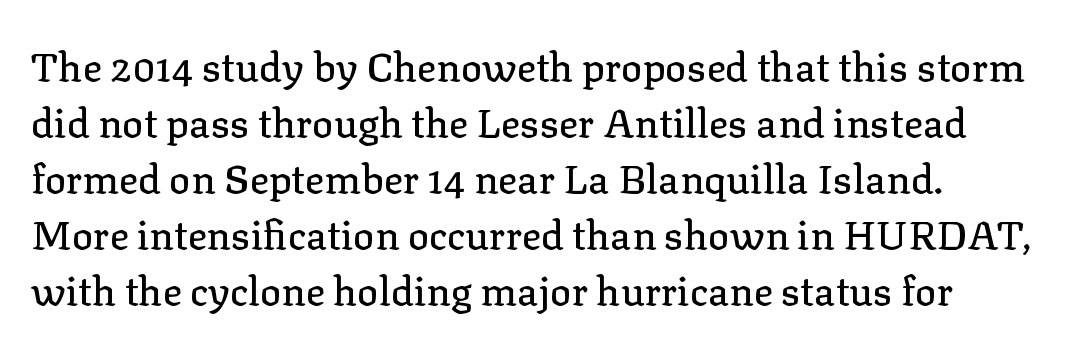
Characters remain perfectly vertical along every line. A clean baseline with only descenders dipping below it. Each letter keeps its own natural width here, so spacing adapts to shape. The gaps between neighbouring characters are ordinary and unremarkable.
